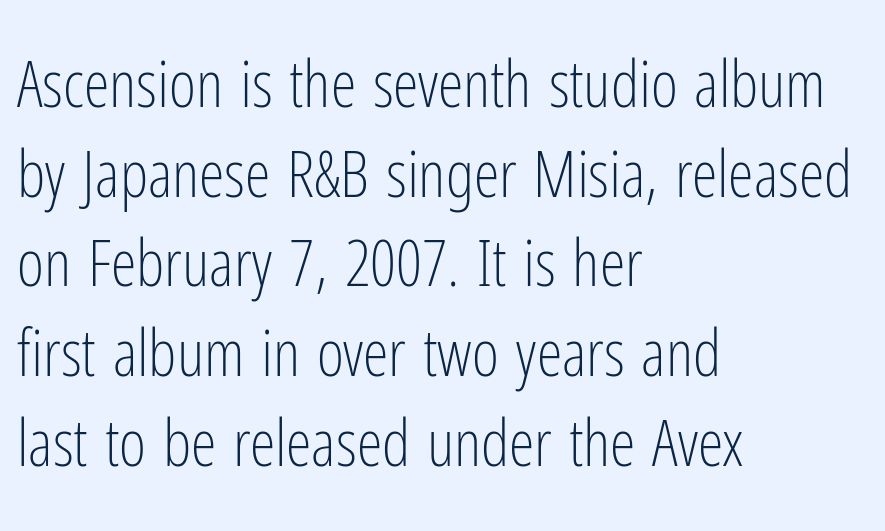
{"serif": "no", "italic": "no", "bold": "no", "weight": "light", "width": "condensed", "stroke_contrast": "low", "x_height": "medium", "monospaced": "no", "underline": "no", "align": "left", "line_spacing": "normal", "line_spacing_ratio": 1.38, "letter_spacing": "normal", "letter_spacing_em": 0.0, "glyph_px": 65}
